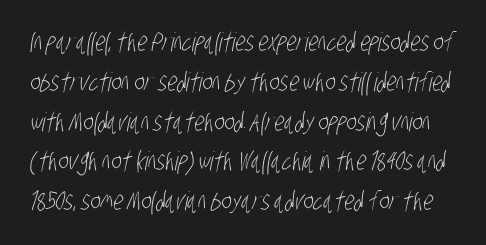
{"bold": "no", "underline": "no", "line_spacing": "normal", "line_spacing_ratio": 1.53, "letter_spacing": "normal", "letter_spacing_em": 0.0, "glyph_px": 26}
